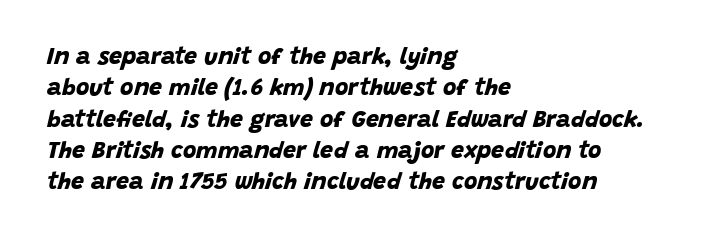
Observe the ordinary spacing: letters are neighbours, not strangers. Is the block centered? No — it sits flush against the left margin. Regular leading. Descender tails drop into unmarked territory. Heavy-handed strokes throughout: this text is bold.
